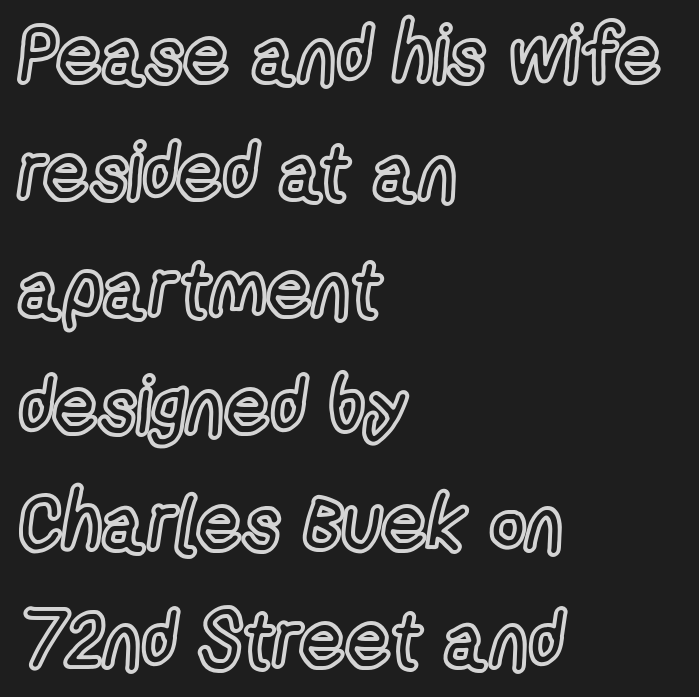
If you drew a ruler down the left edge, every line would touch it. Looks like regular typesetting: each glyph gets only the width it needs. Quick note: underline off. The line-height multiplier appears to be the usual default.
